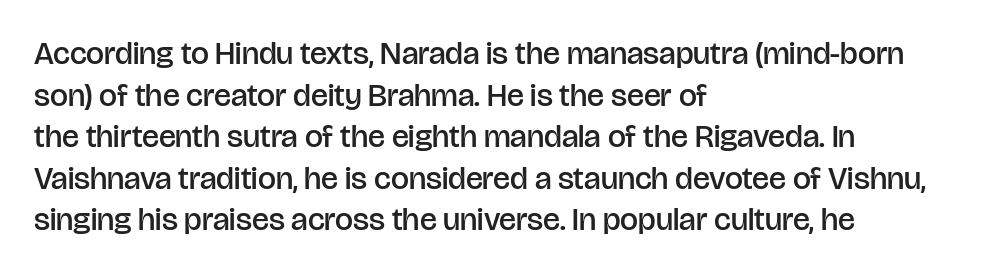
The face used here is a sans, in the tradition of grotesques and geometrics. These lines are rendered in a variable-pitch font. Short note: letters normally spaced. Posture: upright roman. The foot of each line stays bare and open.
